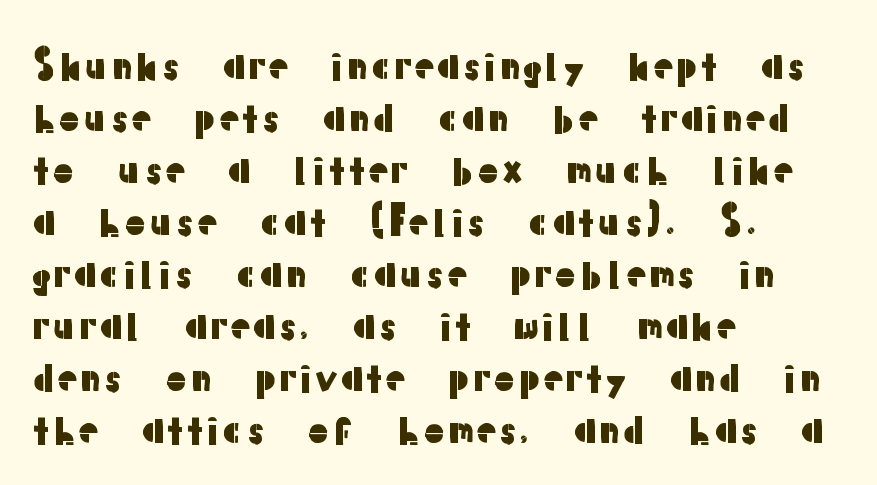
Q: Is the text italic (slanted)? A: No, it is upright.
Q: Is the typeface a serif or a sans-serif typeface? A: Sans-serif.
Q: Is the text underlined? A: No.
Q: How is the paragraph aligned? A: Left-aligned.
Q: Is the spacing between letters normal or unusually wide? A: Normal.
Q: Is the spacing between lines tight, normal or loose? A: Normal.
Q: Width (condensed, normal, or wide)? A: Normal.
Q: Stroke contrast? A: Low.
Q: x-height? A: Medium.
Q: Monospaced? A: No.
